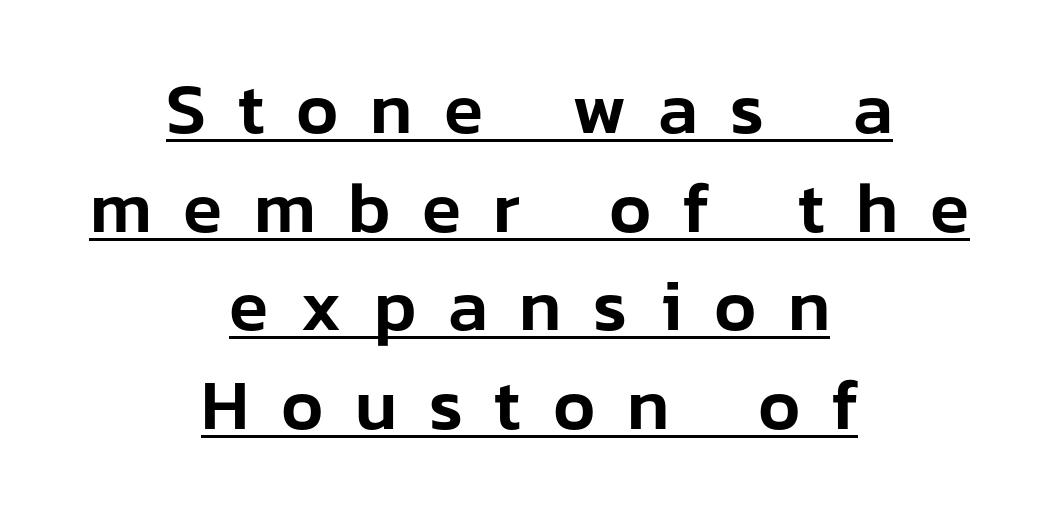
Q: Is the text italic (slanted)? A: No, it is upright.
Q: Is the typeface a serif or a sans-serif typeface? A: Sans-serif.
Q: Is the text underlined? A: Yes.
Q: How is the paragraph aligned? A: Centered.
Q: Is the spacing between letters normal or unusually wide? A: Unusually wide.
Q: Is the spacing between lines tight, normal or loose? A: Normal.
Q: Width (condensed, normal, or wide)? A: Normal.
Q: Stroke contrast? A: Low.
Q: x-height? A: Medium.
Q: Monospaced? A: No.
